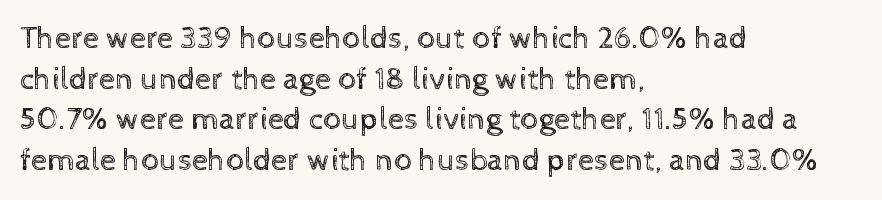
The image shows 32 px regular-weight type, upright; set left-aligned, normal line spacing (1.27x), normal letter spacing, not underlined; a medium x-height.
